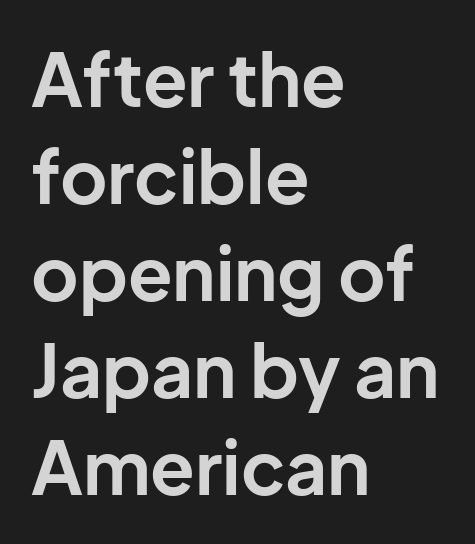
The image shows 73 px bold sans-serif type, upright; set left-aligned, normal line spacing (1.33x), normal letter spacing, not underlined; low stroke contrast and a medium x-height.
